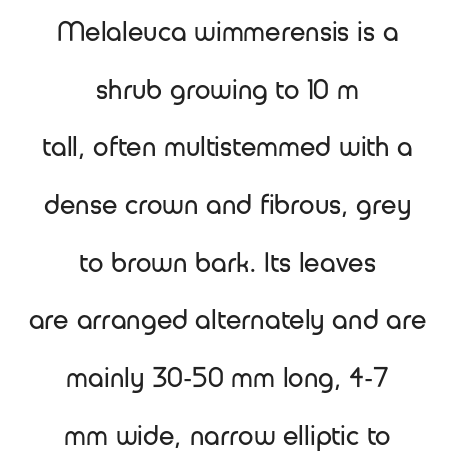
{"serif": "no", "italic": "no", "bold": "no", "weight": "regular", "width": "normal", "stroke_contrast": "low", "x_height": "medium", "monospaced": "no", "underline": "no", "align": "center", "line_spacing": "loose", "line_spacing_ratio": 2.06, "letter_spacing": "normal", "letter_spacing_em": 0.0, "glyph_px": 28}
